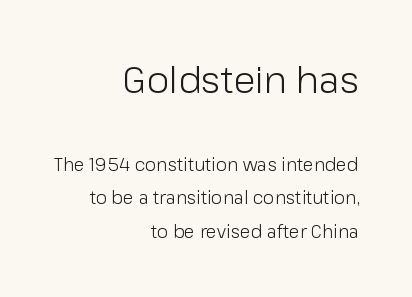
Q: Is the text bold? A: No.
Q: Is the text italic (slanted)? A: No, it is upright.
Q: Is the typeface a serif or a sans-serif typeface? A: Sans-serif.
Q: Is the text underlined? A: No.
Q: How is the paragraph aligned? A: Right-aligned.
Q: Is the spacing between letters normal or unusually wide? A: Normal.
Q: Which block of text is set in a larger size, the first (top) or the second (bottom)? A: The first (top) one.
Q: Width (condensed, normal, or wide)? A: Normal.
Q: Stroke contrast? A: Low.
Q: x-height? A: Medium.
Q: Monospaced? A: No.
